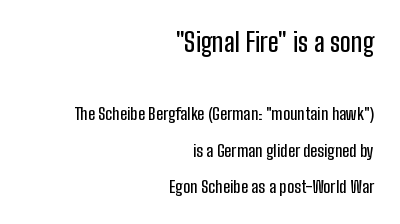
{"italic": "no", "underline": "no", "align": "right", "line_spacing": "loose", "line_spacing_ratio": 2.16, "letter_spacing": "normal", "letter_spacing_em": 0.0, "larger_block": "first", "size_ratio": 1.53, "glyph_px": 26}
